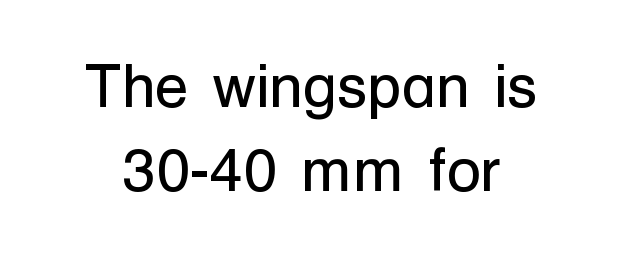
The image shows 61 px regular-weight sans-serif type, upright; set normal line spacing (1.38x), normal letter spacing, not underlined; low stroke contrast and a medium x-height.
